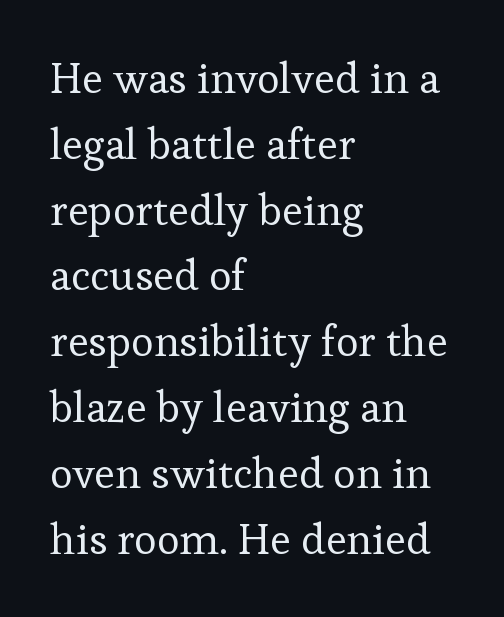
{"serif": "yes", "italic": "no", "bold": "no", "weight": "regular", "width": "normal", "stroke_contrast": "low", "x_height": "medium", "monospaced": "no", "underline": "no", "align": "left", "line_spacing": "normal", "line_spacing_ratio": 1.53, "letter_spacing": "normal", "letter_spacing_em": 0.0, "glyph_px": 43}
